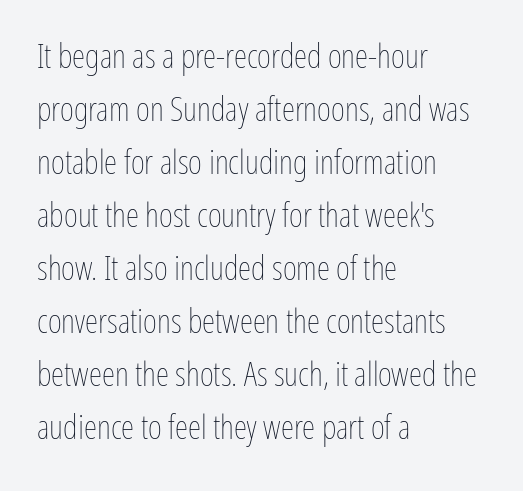
The image shows 34 px thin, condensed type, upright; set left-aligned, normal line spacing (1.56x), normal letter spacing, not underlined; low stroke contrast and a medium x-height.
